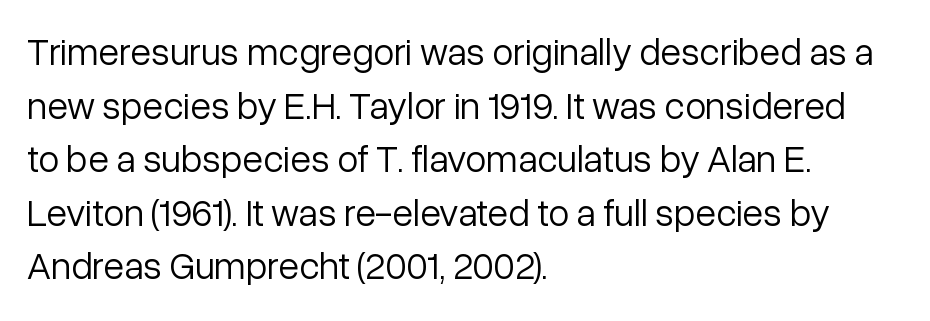
Q: Is the text bold? A: No.
Q: Is the text italic (slanted)? A: No, it is upright.
Q: Is the typeface a serif or a sans-serif typeface? A: Sans-serif.
Q: Is the text underlined? A: No.
Q: How is the paragraph aligned? A: Left-aligned.
Q: Is the spacing between letters normal or unusually wide? A: Normal.
Q: Is the spacing between lines tight, normal or loose? A: Normal.
Q: Width (condensed, normal, or wide)? A: Normal.
Q: Stroke contrast? A: Low.
Q: x-height? A: Medium.
Q: Monospaced? A: No.
